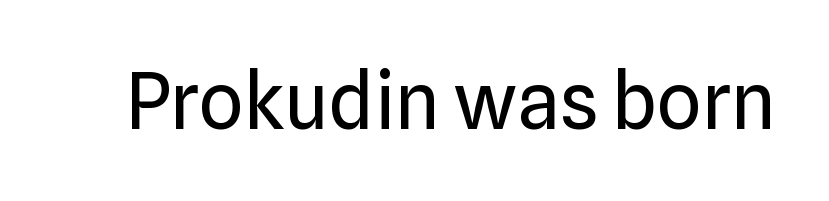
Q: Is the text bold? A: No.
Q: Is the text italic (slanted)? A: No, it is upright.
Q: Is the typeface a serif or a sans-serif typeface? A: Sans-serif.
Q: Is the text underlined? A: No.
Q: Is the spacing between letters normal or unusually wide? A: Normal.
Q: Width (condensed, normal, or wide)? A: Normal.
Q: Stroke contrast? A: Low.
Q: x-height? A: Medium.
Q: Monospaced? A: No.
